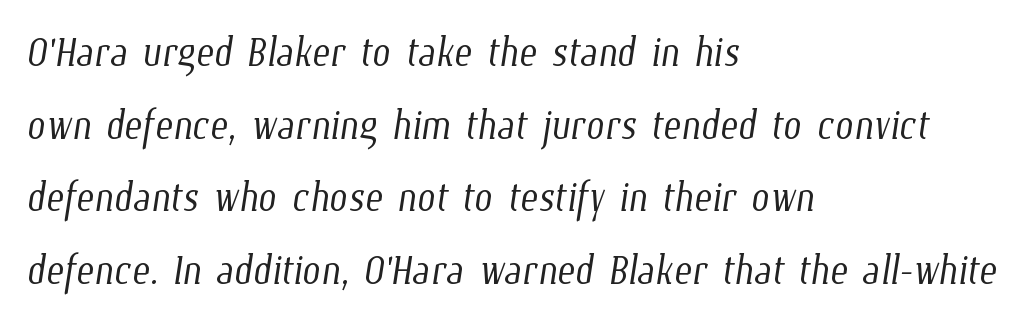
{"bold": "no", "weight": "light", "width": "condensed", "stroke_contrast": "low", "x_height": "medium", "monospaced": "no", "underline": "no", "align": "left", "line_spacing": "normal", "line_spacing_ratio": 1.37, "letter_spacing": "normal", "letter_spacing_em": 0.0, "glyph_px": 53}
